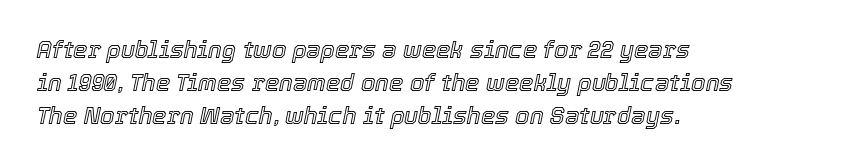
Q: Is the text italic (slanted)? A: Yes, it leans right by about 12 degrees.
Q: Is the text underlined? A: No.
Q: How is the paragraph aligned? A: Left-aligned.
Q: Is the spacing between letters normal or unusually wide? A: Normal.
Q: Is the spacing between lines tight, normal or loose? A: Normal.
